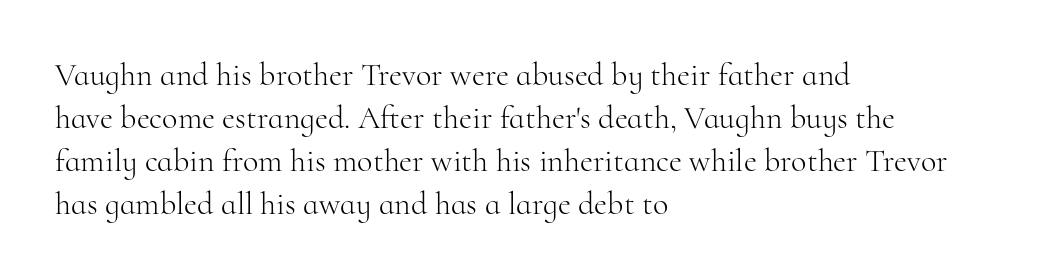
The image shows 32 px light serif type, upright; set left-aligned, normal line spacing (1.34x), normal letter spacing, not underlined; high stroke contrast and a small x-height.
